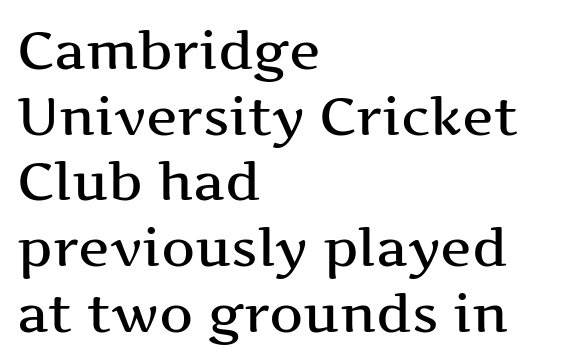
The image shows 53 px wide serif type, upright; set left-aligned, line spacing 1.24x, normal letter spacing, not underlined; medium stroke contrast and a medium x-height.
